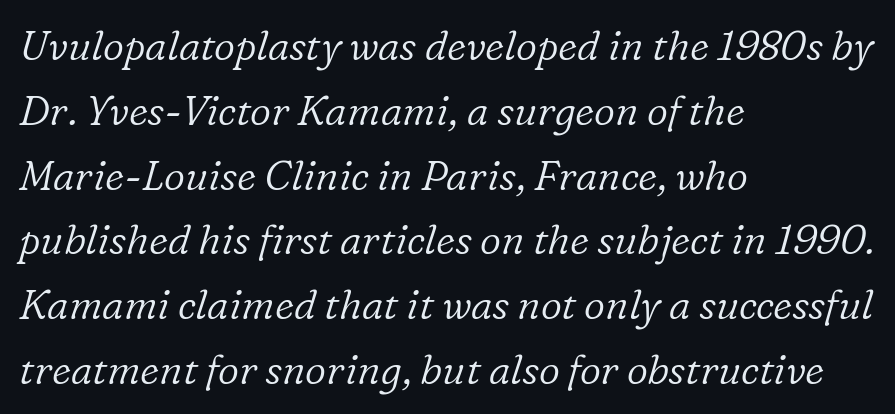
Normally led — the rows are evenly, conventionally spaced. The passage shown is typeset with a serif family. Honestly, the letter spacing is just normal — you wouldn't notice it. Proportional: the letters do not fall into vertical columns.
